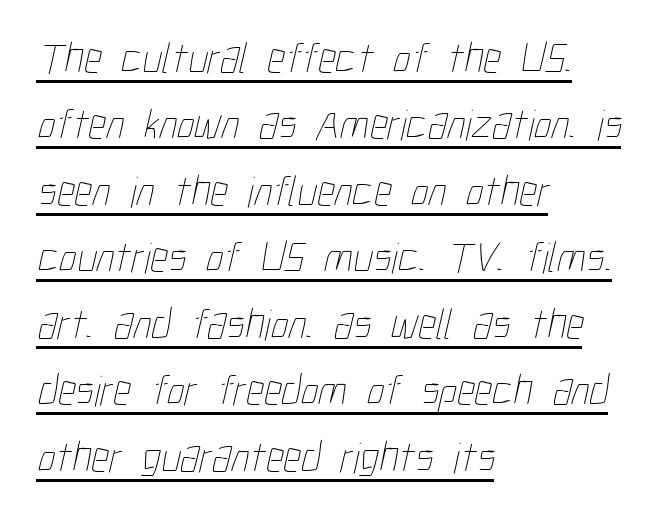
Q: Is the text bold? A: No.
Q: Is the text underlined? A: Yes.
Q: How is the paragraph aligned? A: Left-aligned.
Q: Is the spacing between letters normal or unusually wide? A: Normal.
Q: Is the spacing between lines tight, normal or loose? A: Normal.
Q: Width (condensed, normal, or wide)? A: Condensed.
Q: Stroke contrast? A: Low.
Q: x-height? A: Medium.
Q: Monospaced? A: No.
